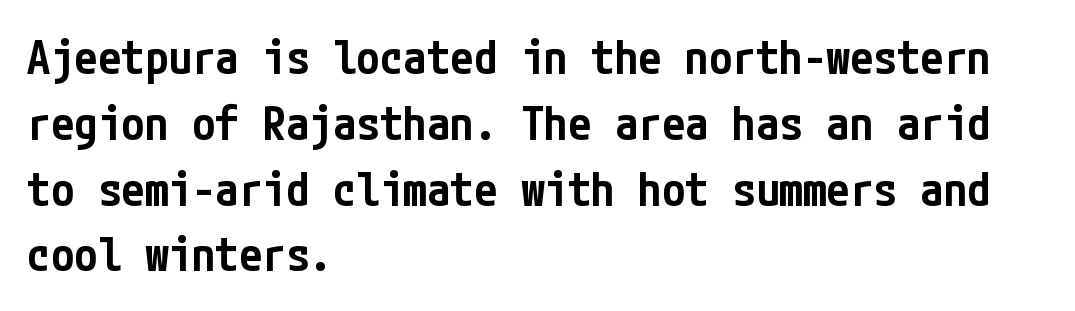
Q: Is the text bold? A: Semi-bold.
Q: Is the text italic (slanted)? A: No, it is upright.
Q: Is the typeface a serif or a sans-serif typeface? A: Sans-serif.
Q: Is the text underlined? A: No.
Q: How is the paragraph aligned? A: Left-aligned.
Q: Is the spacing between letters normal or unusually wide? A: Normal.
Q: Is the spacing between lines tight, normal or loose? A: Normal.
Q: Width (condensed, normal, or wide)? A: Condensed.
Q: Stroke contrast? A: Low.
Q: x-height? A: Medium.
